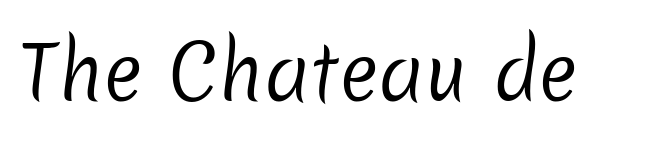
Descenders hang freely into open space. Unlike a traditional serif, this face leaves its strokes unadorned. The gaps between neighbouring characters are ordinary and unremarkable. Spacing verdict: proportional, widths tailored to each character.
